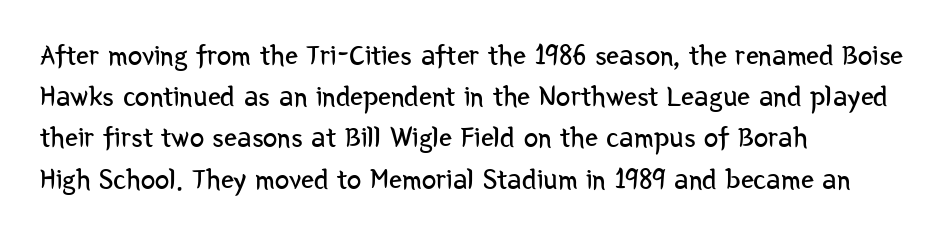
The image shows 29 px regular-weight, condensed sans-serif type, upright; set left-aligned, normal line spacing (1.42x), normal letter spacing, not underlined; low stroke contrast and a medium x-height.
